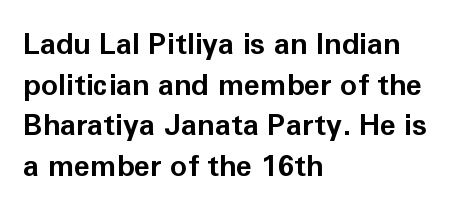
Q: Is the text bold? A: Yes.
Q: Is the text italic (slanted)? A: No, it is upright.
Q: Is the typeface a serif or a sans-serif typeface? A: Sans-serif.
Q: Is the text underlined? A: No.
Q: How is the paragraph aligned? A: Left-aligned.
Q: Is the spacing between letters normal or unusually wide? A: Normal.
Q: Is the spacing between lines tight, normal or loose? A: Normal.
Q: Width (condensed, normal, or wide)? A: Normal.
Q: Stroke contrast? A: Low.
Q: x-height? A: Medium.
Q: Monospaced? A: No.
